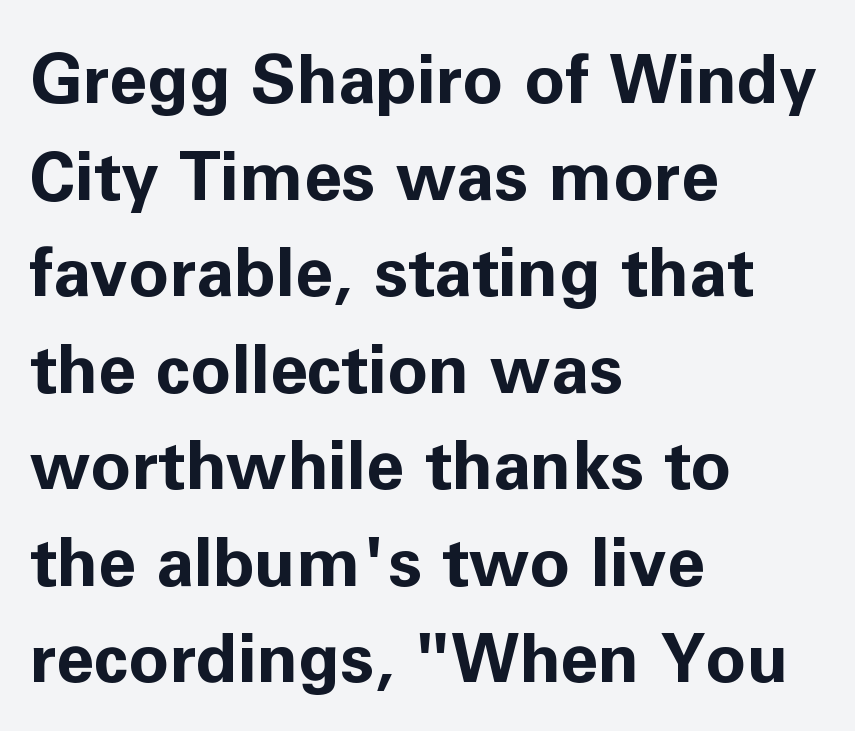
The image shows 68 px bold sans-serif type, upright; set left-aligned, normal line spacing (1.42x), normal letter spacing, not underlined; low stroke contrast and a medium x-height.
